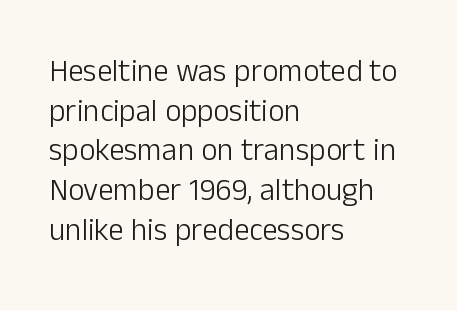
The image shows 31 px light sans-serif type, upright; set left-aligned, normal line spacing (1.28x), normal letter spacing, not underlined; low stroke contrast and a medium x-height.
